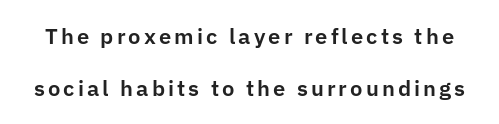
The image shows 22 px text type, upright; set loose line spacing (2.35x), not underlined.
